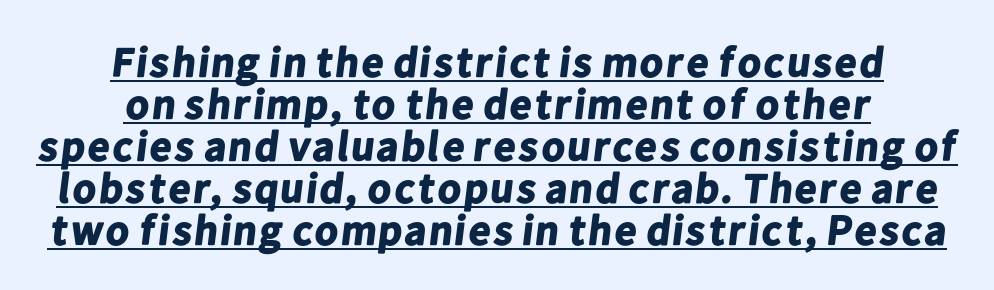
Q: Is the text bold? A: Yes.
Q: Is the typeface a serif or a sans-serif typeface? A: Sans-serif.
Q: Is the text underlined? A: Yes.
Q: How is the paragraph aligned? A: Centered.
Q: Is the spacing between letters normal or unusually wide? A: Normal.
Q: Is the spacing between lines tight, normal or loose? A: Tight.
Q: Width (condensed, normal, or wide)? A: Normal.
Q: Stroke contrast? A: Low.
Q: x-height? A: Medium.
Q: Monospaced? A: No.
